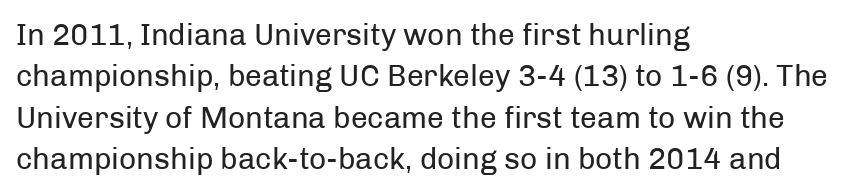
Notice how the stems are strictly vertical — no italics here. Type without underlining. Layout note: lines flush left. The face used here is rendered with its standard letterfit. The face used here is proportionally spaced, like ordinary book or web type.
